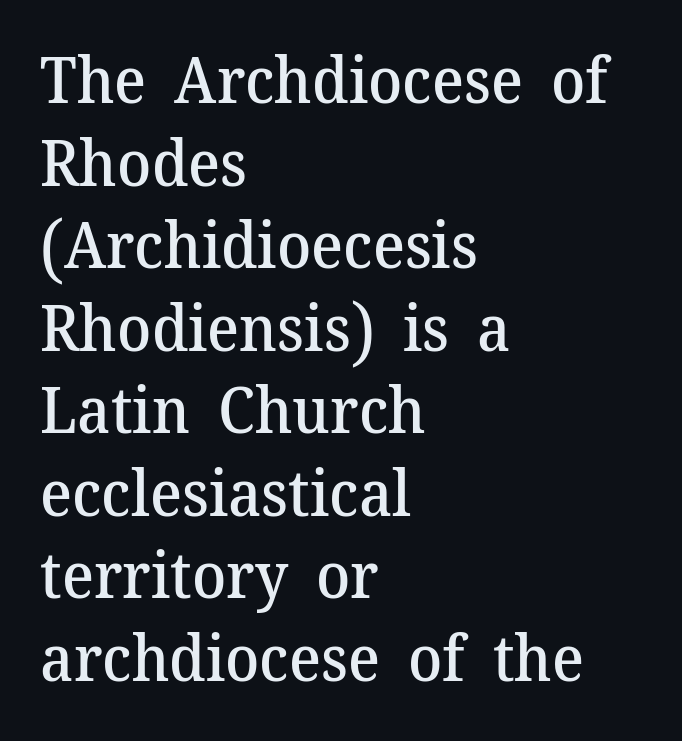
{"serif": "yes", "italic": "no", "bold": "semi", "weight": "semibold", "width": "normal", "stroke_contrast": "medium", "x_height": "medium", "monospaced": "no", "underline": "no", "align": "left", "line_spacing": "normal", "line_spacing_ratio": 1.31, "letter_spacing": "normal", "letter_spacing_em": 0.0, "glyph_px": 63}
